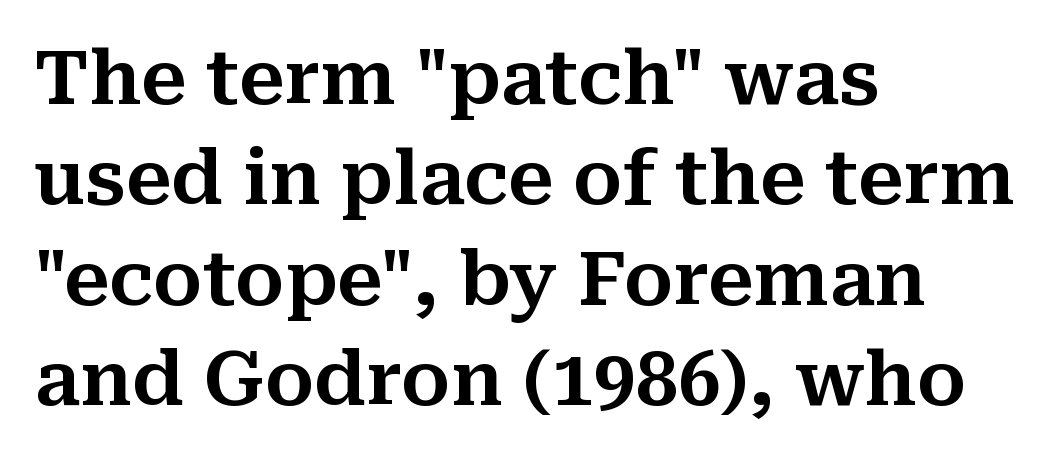
The specimen reads as upright at a glance. The vertical gap from one line to the next is medium. Regarding serifs, this sample has them. This rendering leaves character spacing at its baseline value. Only glyphs here, with clear space below each row.
